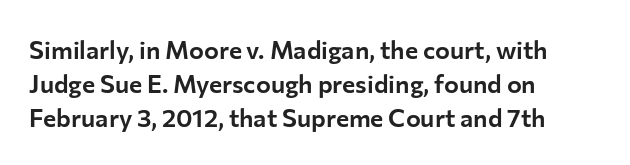
The lettering holds an erect, upright posture throughout. Nobody drew a line under any word here. This rendering uses left alignment, leaving the right contour irregular. Each new line begins a customary step beneath the previous one. Students, note that the glyphs here touch the page at normal intervals.
